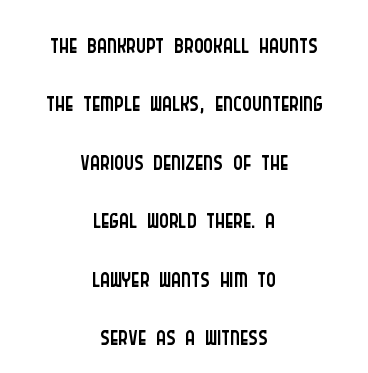
Q: Is the text bold? A: No.
Q: Is the text italic (slanted)? A: No, it is upright.
Q: Is the typeface a serif or a sans-serif typeface? A: Sans-serif.
Q: Is the text underlined? A: No.
Q: How is the paragraph aligned? A: Centered.
Q: Is the spacing between letters normal or unusually wide? A: Normal.
Q: Is the spacing between lines tight, normal or loose? A: Normal.
Q: Width (condensed, normal, or wide)? A: Condensed.
Q: Stroke contrast? A: Low.
Q: x-height? A: Large.
Q: Monospaced? A: No.
